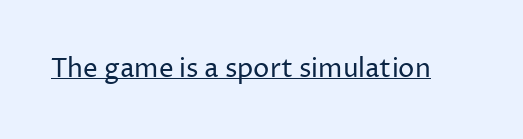
Q: Is the text bold? A: No.
Q: Is the text italic (slanted)? A: No, it is upright.
Q: Is the text underlined? A: Yes.
Q: Is the spacing between letters normal or unusually wide? A: Normal.
